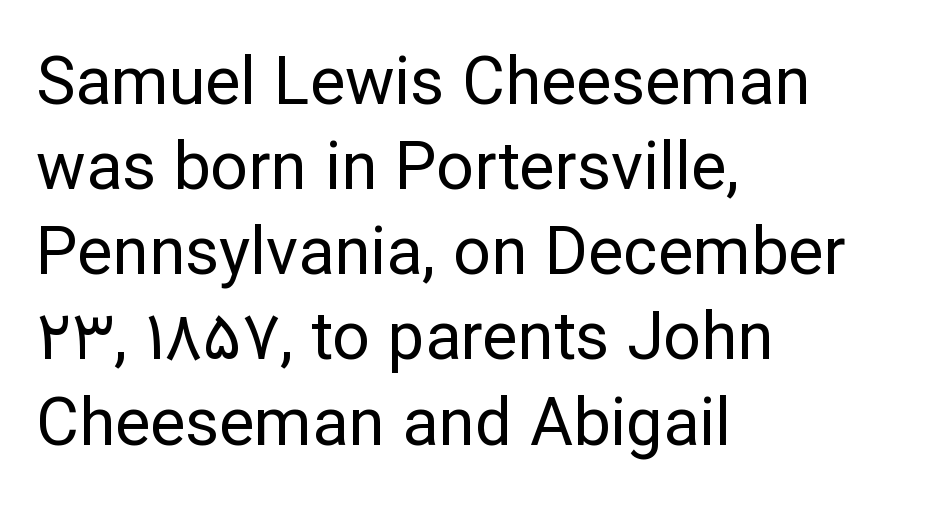
Q: Is the text bold? A: No.
Q: Is the text italic (slanted)? A: No, it is upright.
Q: Is the typeface a serif or a sans-serif typeface? A: Sans-serif.
Q: Is the text underlined? A: No.
Q: How is the paragraph aligned? A: Left-aligned.
Q: Is the spacing between letters normal or unusually wide? A: Normal.
Q: Is the spacing between lines tight, normal or loose? A: Normal.
Q: Width (condensed, normal, or wide)? A: Normal.
Q: Stroke contrast? A: Low.
Q: x-height? A: Medium.
Q: Monospaced? A: No.
